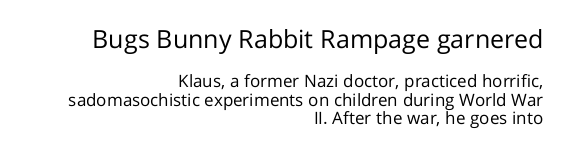
The image shows 25 px text type, upright; set right-aligned, tight line spacing (1.11x), normal letter spacing, not underlined; the first (top) block is 1.47x larger.
